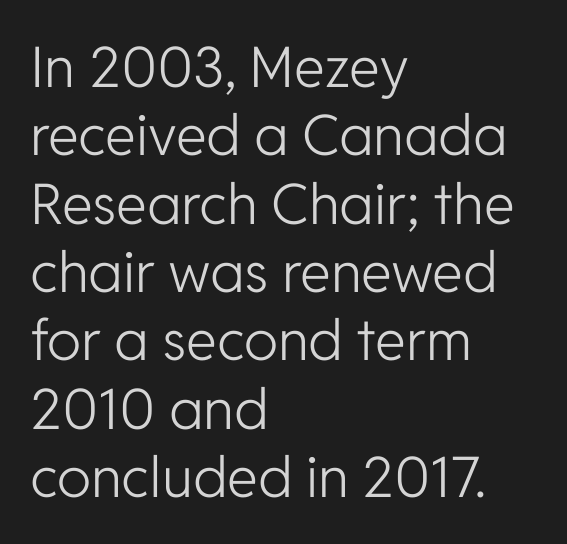
{"serif": "no", "italic": "no", "bold": "no", "weight": "light", "width": "normal", "stroke_contrast": "low", "x_height": "medium", "monospaced": "no", "underline": "no", "align": "left", "line_spacing_ratio": 1.22, "letter_spacing": "normal", "letter_spacing_em": 0.0, "glyph_px": 56}
